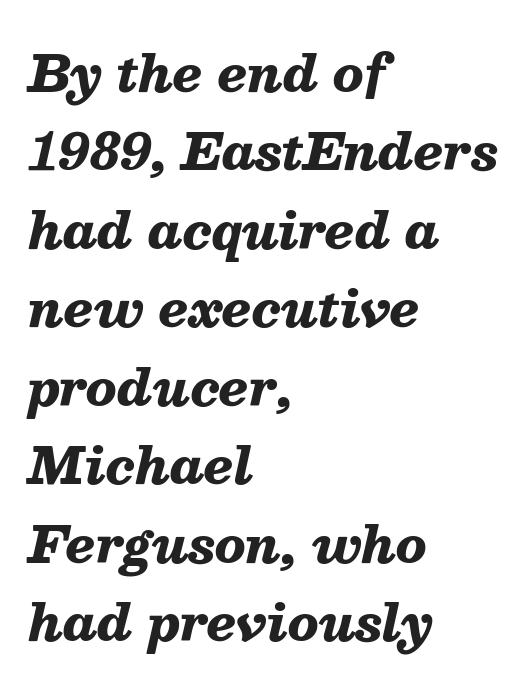
{"italic": "yes", "lean": "right", "slant_degrees": 13, "bold": "yes", "weight": "heavy", "width": "normal", "stroke_contrast": "medium", "x_height": "medium", "monospaced": "no", "underline": "no", "align": "left", "line_spacing": "normal", "line_spacing_ratio": 1.57, "letter_spacing": "normal", "letter_spacing_em": 0.0, "glyph_px": 50}
